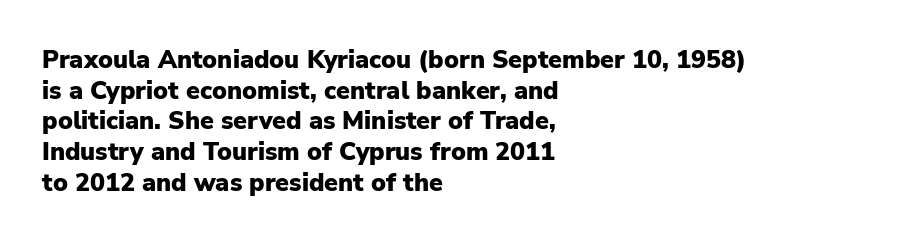
The image shows 25 px bold type, upright; set left-aligned, line spacing 1.23x, normal letter spacing, not underlined.
